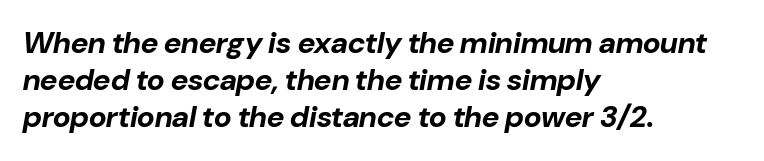
Q: Is the text bold? A: Yes.
Q: Is the text italic (slanted)? A: Yes, it leans right by about 10 degrees.
Q: Is the text underlined? A: No.
Q: How is the paragraph aligned? A: Left-aligned.
Q: Is the spacing between letters normal or unusually wide? A: Normal.
Q: Width (condensed, normal, or wide)? A: Normal.
Q: Stroke contrast? A: Low.
Q: x-height? A: Medium.
Q: Monospaced? A: No.
